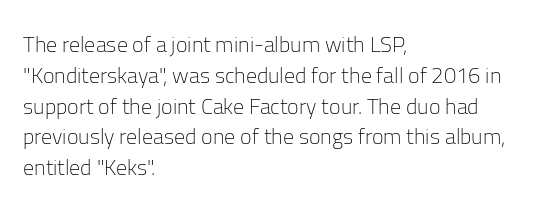
Q: Is the text bold? A: No.
Q: Is the text italic (slanted)? A: No, it is upright.
Q: Is the text underlined? A: No.
Q: How is the paragraph aligned? A: Left-aligned.
Q: Is the spacing between letters normal or unusually wide? A: Normal.
Q: Is the spacing between lines tight, normal or loose? A: Normal.
